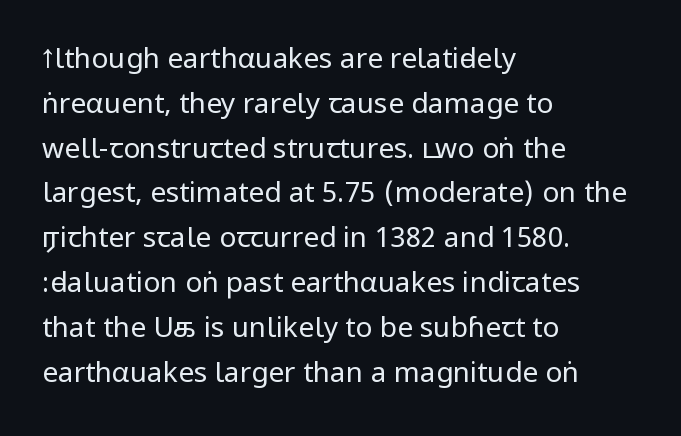
Q: Is the text bold? A: No.
Q: Is the text italic (slanted)? A: No, it is upright.
Q: Is the typeface a serif or a sans-serif typeface? A: Sans-serif.
Q: Is the text underlined? A: No.
Q: How is the paragraph aligned? A: Left-aligned.
Q: Is the spacing between letters normal or unusually wide? A: Normal.
Q: Is the spacing between lines tight, normal or loose? A: Normal.
Q: Width (condensed, normal, or wide)? A: Condensed.
Q: Stroke contrast? A: Low.
